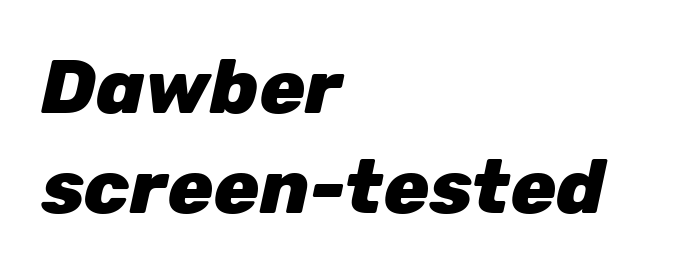
Q: Is the text bold? A: Yes.
Q: Is the text italic (slanted)? A: Yes, it leans right by about 12 degrees.
Q: Is the text underlined? A: No.
Q: How is the paragraph aligned? A: Left-aligned.
Q: Is the spacing between letters normal or unusually wide? A: Normal.
Q: Is the spacing between lines tight, normal or loose? A: Normal.
Q: Width (condensed, normal, or wide)? A: Normal.
Q: Stroke contrast? A: Low.
Q: x-height? A: Medium.
Q: Monospaced? A: No.
